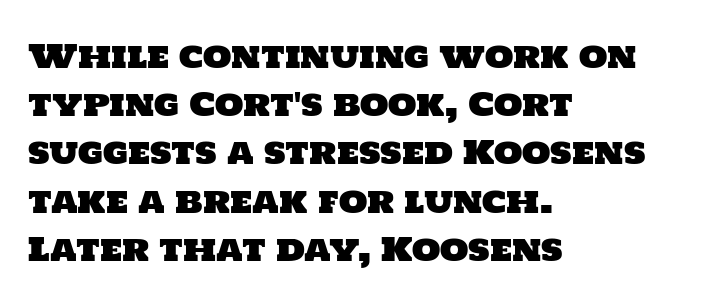
Q: Is the typeface a serif or a sans-serif typeface? A: Sans-serif.
Q: Is the text underlined? A: No.
Q: How is the paragraph aligned? A: Left-aligned.
Q: Is the spacing between letters normal or unusually wide? A: Normal.
Q: Is the spacing between lines tight, normal or loose? A: Normal.
Q: Width (condensed, normal, or wide)? A: Normal.
Q: Stroke contrast? A: Low.
Q: x-height? A: Large.
Q: Monospaced? A: No.
